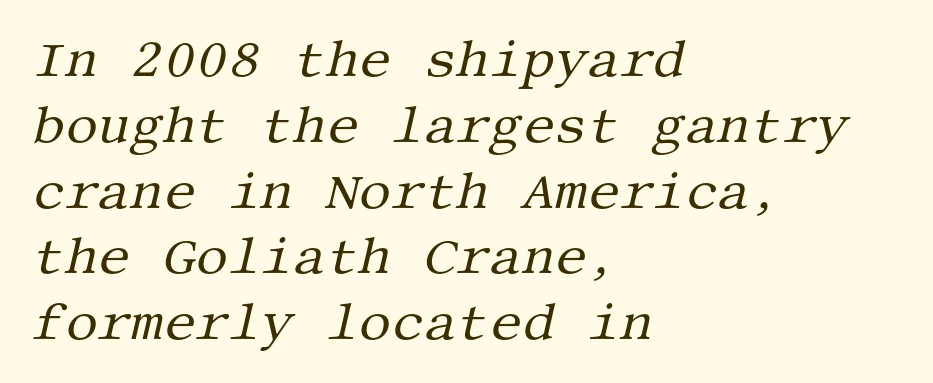
{"serif": "yes", "italic": "yes", "lean": "right", "slant_degrees": 13, "bold": "no", "weight": "regular", "width": "normal", "stroke_contrast": "medium", "x_height": "large", "underline": "no", "align": "left", "line_spacing": "normal", "line_spacing_ratio": 1.29, "letter_spacing": "normal", "letter_spacing_em": 0.0, "glyph_px": 51}
